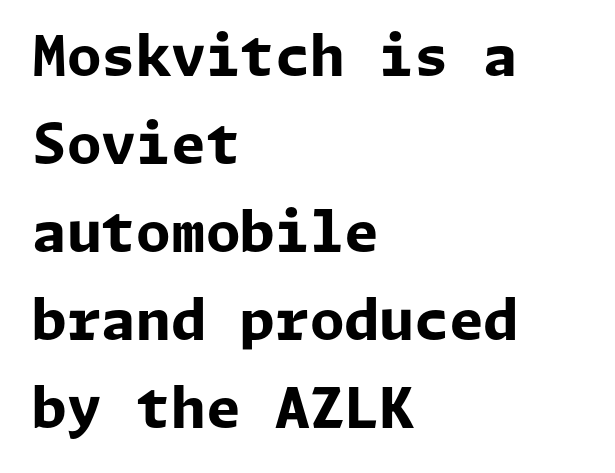
The glyphs in this specimen are sans serif. Ascenders rise straight up at ninety degrees. These lines are set flush left with a ragged right edge. On the weight axis this lands at bold, roughly 700.
